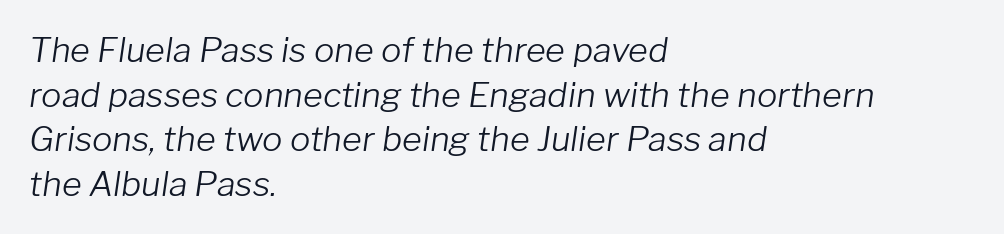
Here the designer chose a conventional face with non-uniform glyph widths. Italic? Definitely — the glyphs are oblique. Evenly set lines give the paragraph a standard silhouette. The rendering keeps characters at their native spacing. Left-aligned paragraph, ragged on the right. Lines of text with bare space underneath.
